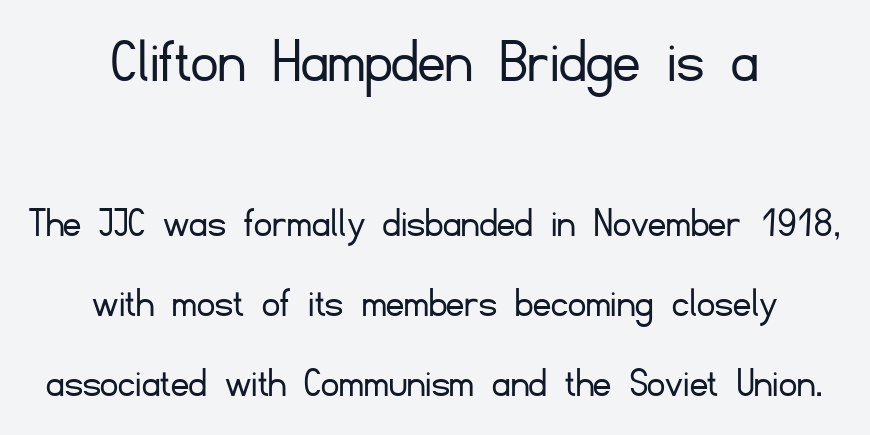
{"serif": "no", "italic": "no", "bold": "no", "weight": "light", "width": "normal", "stroke_contrast": "low", "x_height": "small", "monospaced": "no", "underline": "no", "align": "center", "line_spacing_ratio": 1.82, "letter_spacing": "normal", "letter_spacing_em": 0.0, "larger_block": "first", "size_ratio": 1.5, "glyph_px": 66}
